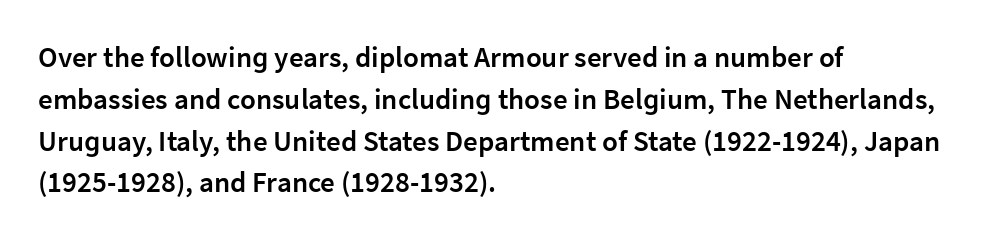
You can tell it's not italic because the verticals are truly vertical. Look at the tracking — it's just the regular setting, nothing added. Short and long lines alike share a common starting point at left. Horizontal bands of white between lines are of average thickness. Summary of weight: moderately heavy, a semibold. The passage shown is not underscored anywhere.
